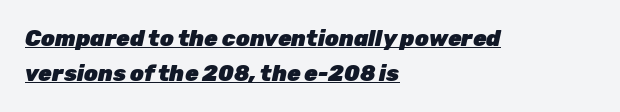
{"italic": "yes", "lean": "right", "slant_degrees": 12, "bold": "yes", "underline": "yes", "align": "left", "line_spacing": "normal", "line_spacing_ratio": 1.59, "letter_spacing": "normal", "letter_spacing_em": 0.0, "glyph_px": 22}
